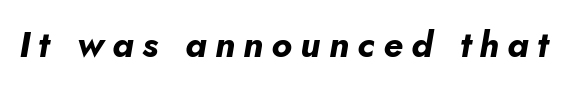
Q: Is the text bold? A: Yes.
Q: Is the text italic (slanted)? A: Yes, it leans right by about 10 degrees.
Q: Is the text underlined? A: No.
Q: Is the spacing between letters normal or unusually wide? A: Unusually wide.
Q: Width (condensed, normal, or wide)? A: Normal.
Q: Stroke contrast? A: Low.
Q: x-height? A: Small.
Q: Monospaced? A: No.
